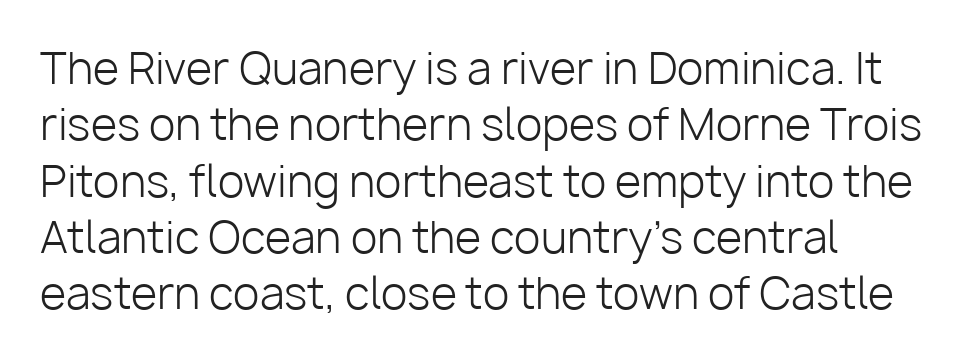
{"serif": "no", "italic": "no", "bold": "no", "weight": "light", "width": "normal", "stroke_contrast": "low", "x_height": "medium", "monospaced": "no", "underline": "no", "align": "left", "line_spacing": "normal", "line_spacing_ratio": 1.31, "letter_spacing": "normal", "letter_spacing_em": 0.0, "glyph_px": 43}
